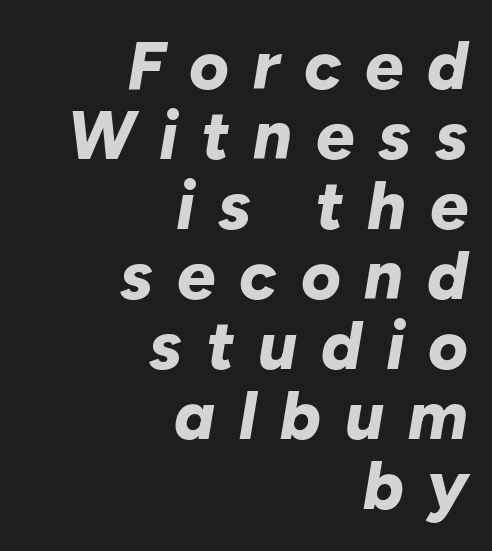
{"italic": "yes", "lean": "right", "slant_degrees": 10, "bold": "yes", "weight": "bold", "width": "normal", "stroke_contrast": "low", "x_height": "medium", "monospaced": "no", "underline": "no", "align": "right", "line_spacing": "tight", "line_spacing_ratio": 1.03, "letter_spacing": "wide", "letter_spacing_em": 0.35, "glyph_px": 68}
